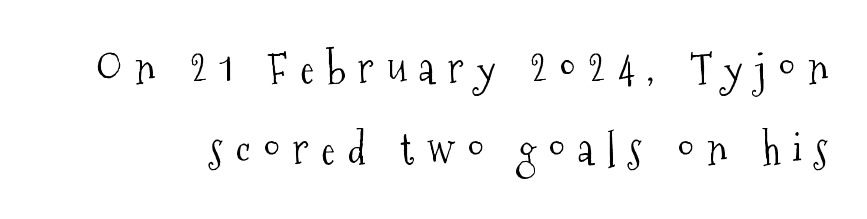
The letters carry serifs — small finishing strokes at the ends of their stems. The tracking reads as deliberately expanded to a designer's eye. The foot of each line stays bare and open. Students, observe: this is what heavily led, spacious text looks like. The weight tops out at a normal text grade.
